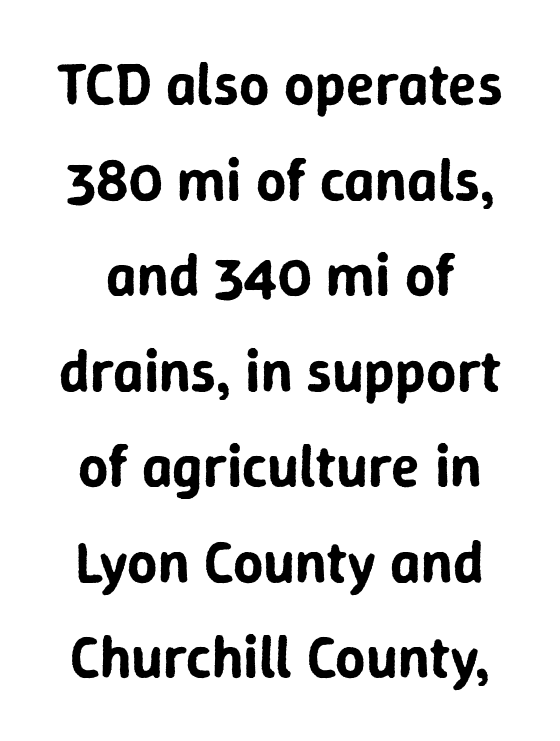
The glyphs in this specimen are sans serif. The foot of each line stays bare and open. Look at the tracking — it's just the regular setting, nothing added. Designer's note — italics off, roman on.
